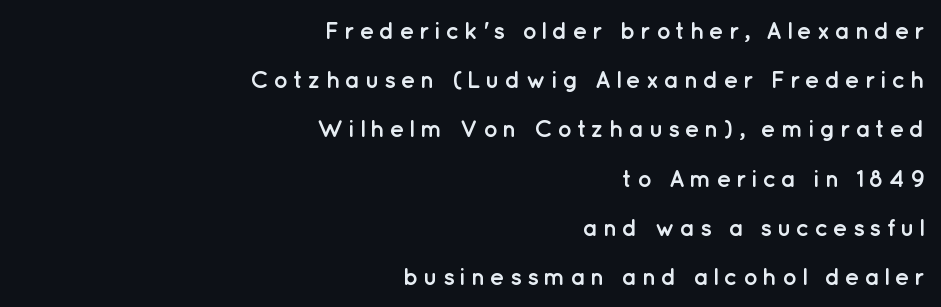
Q: Is the text bold? A: Yes.
Q: Is the text italic (slanted)? A: No, it is upright.
Q: Is the text underlined? A: No.
Q: How is the paragraph aligned? A: Right-aligned.
Q: Is the spacing between letters normal or unusually wide? A: Unusually wide.
Q: Is the spacing between lines tight, normal or loose? A: Loose.
